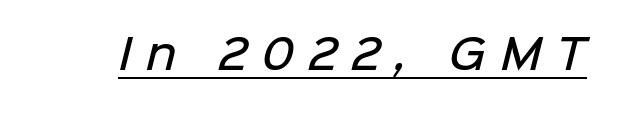
Q: Is the text bold? A: Semi-bold.
Q: Is the typeface a serif or a sans-serif typeface? A: Sans-serif.
Q: Is the text underlined? A: Yes.
Q: Is the spacing between letters normal or unusually wide? A: Unusually wide.
Q: Width (condensed, normal, or wide)? A: Normal.
Q: Stroke contrast? A: Low.
Q: x-height? A: Medium.
Q: Monospaced? A: No.
